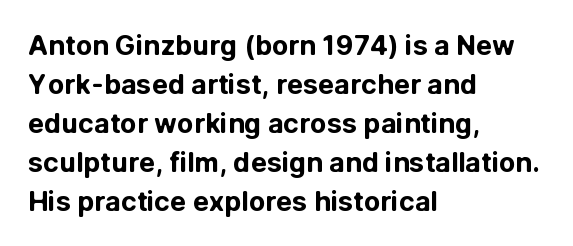
Line starts are locked; line ends wander. On the weight axis this lands at bold, roughly 700. Italic: no, the glyphs are upright roman. Glance below the letters and you will spot only blank space.
